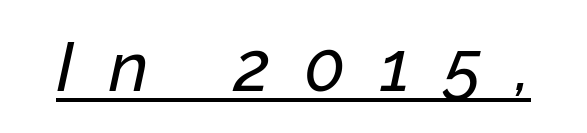
Q: Is the text italic (slanted)? A: Yes, it leans right by about 12 degrees.
Q: Is the text underlined? A: Yes.
Q: Is the spacing between letters normal or unusually wide? A: Unusually wide.
Q: Width (condensed, normal, or wide)? A: Normal.
Q: Stroke contrast? A: Low.
Q: x-height? A: Medium.
Q: Monospaced? A: No.
